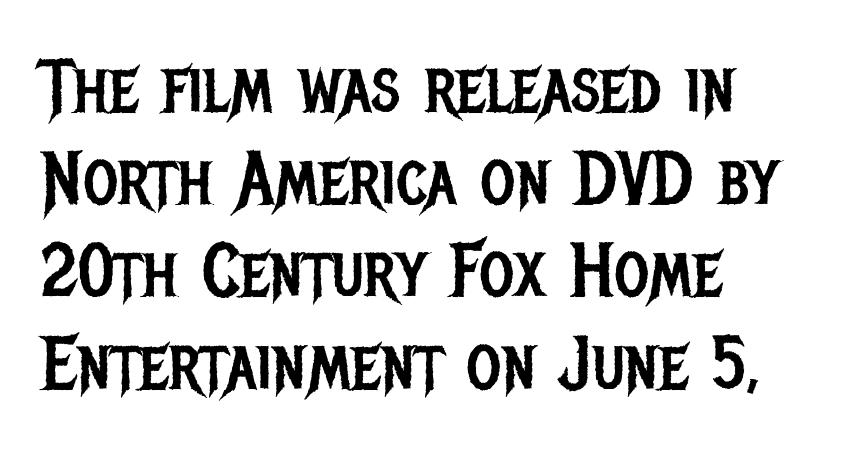
The image shows 75 px regular-weight, condensed sans-serif type, upright; set left-aligned, line spacing 1.23x, normal letter spacing, not underlined; low stroke contrast and a large x-height.
